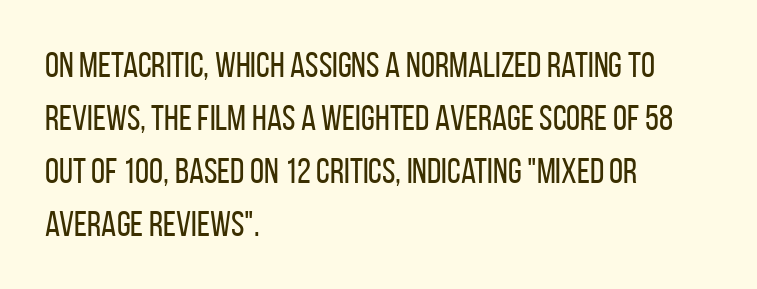
Typographically, this falls in the sans-serif category. Leading matches the norm, producing a regular column. You could not count columns in this text — the font is proportionally spaced. Tracking here is standard; glyphs follow each other at the usual distance.
